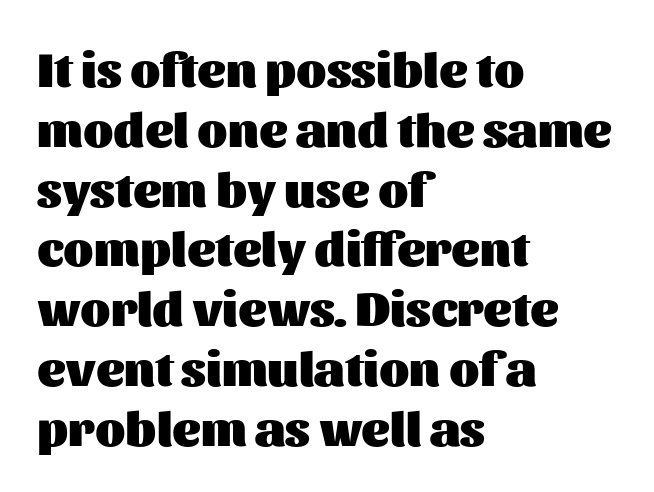
The image shows 49 px heavy sans-serif type, upright; set left-aligned, line spacing 1.22x, normal letter spacing, not underlined; medium stroke contrast and a medium x-height.
